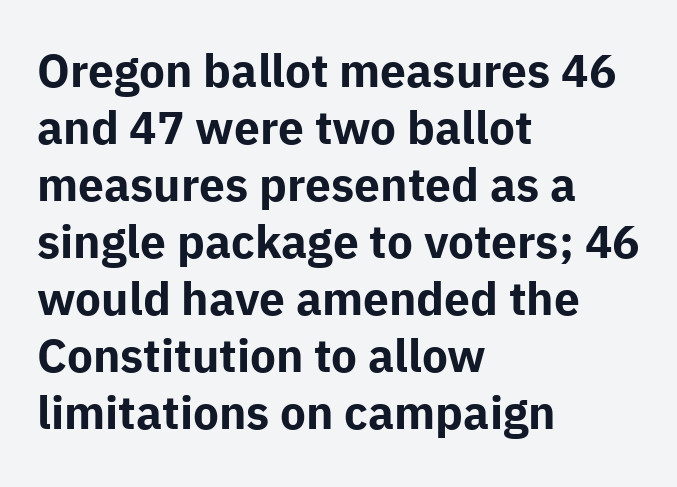
{"serif": "no", "italic": "no", "bold": "yes", "weight": "bold", "width": "normal", "stroke_contrast": "low", "x_height": "medium", "monospaced": "no", "underline": "no", "align": "left", "line_spacing_ratio": 1.24, "letter_spacing": "normal", "letter_spacing_em": 0.0, "glyph_px": 46}
